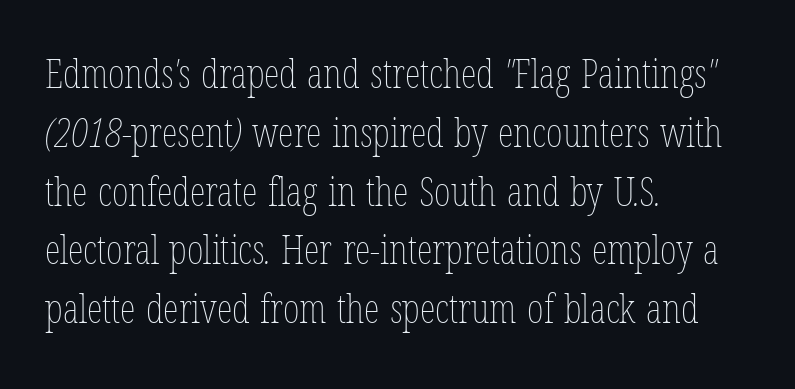
The foot of each line stays bare and open. Nothing unusual about the tracking: characters are spaced as the font intends. Varying glyph widths throughout — classic text-font behaviour. Counters stay open thanks to moderate or lighter strokes. In CSS terms this would be text-align: left.
